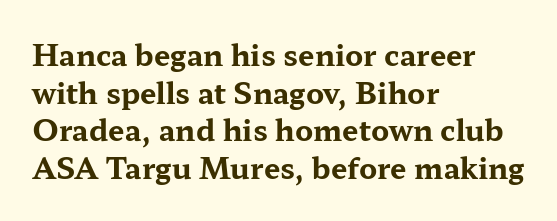
The image shows 29 px bold, wide serif type, upright; set left-aligned, normal line spacing (1.3x), normal letter spacing, not underlined; medium stroke contrast and a medium x-height.
